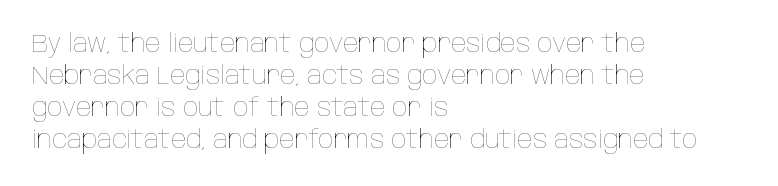
Q: Is the text bold? A: No.
Q: Is the text italic (slanted)? A: No, it is upright.
Q: Is the text underlined? A: No.
Q: How is the paragraph aligned? A: Left-aligned.
Q: Is the spacing between letters normal or unusually wide? A: Normal.
Q: Is the spacing between lines tight, normal or loose? A: Normal.
